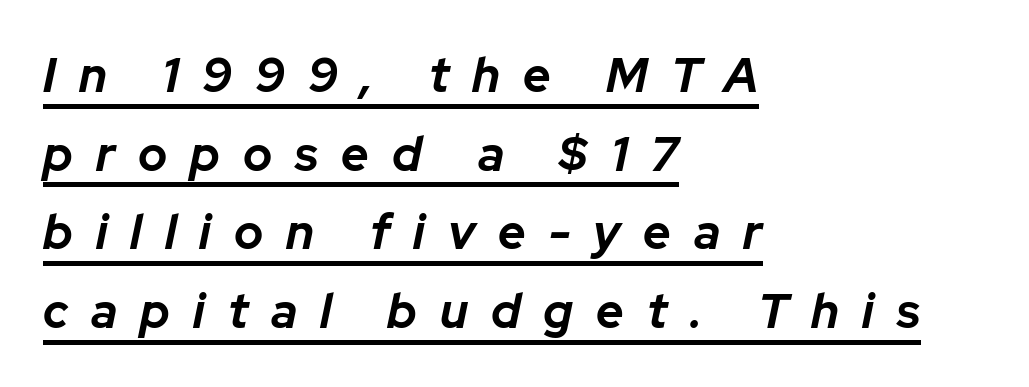
The image shows 48 px bold type, italic (leaning right); set left-aligned, normal line spacing (1.64x), unusually wide letter spacing (+0.48 em), underlined; low stroke contrast and a medium x-height.
